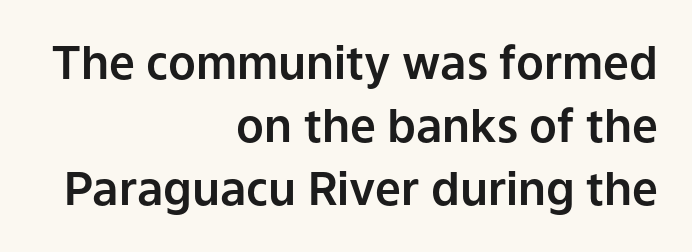
A normal amount of white space separates one row of letters from the next. Character widths vary here, with narrow letters taking less room than wide ones. Layout note: lines flush right. A bare baseline throughout the passage.
